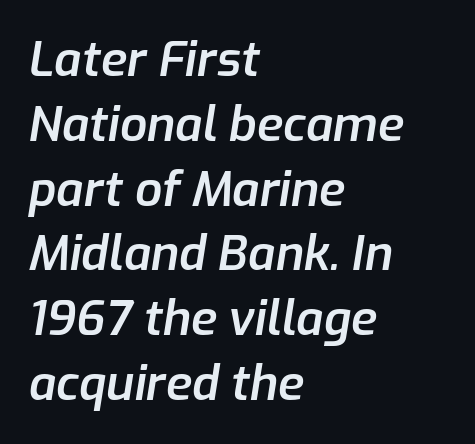
Q: Is the text bold? A: Semi-bold.
Q: Is the text italic (slanted)? A: Yes, it leans right by about 9 degrees.
Q: Is the text underlined? A: No.
Q: How is the paragraph aligned? A: Left-aligned.
Q: Is the spacing between letters normal or unusually wide? A: Normal.
Q: Is the spacing between lines tight, normal or loose? A: Normal.
Q: Width (condensed, normal, or wide)? A: Normal.
Q: Stroke contrast? A: Low.
Q: x-height? A: Medium.
Q: Monospaced? A: No.
